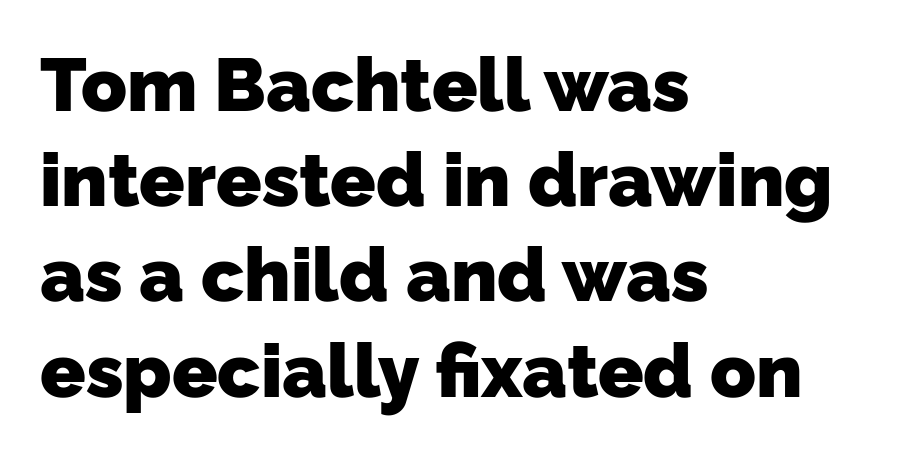
The image shows 75 px heavy sans-serif type; set left-aligned, normal line spacing (1.27x), normal letter spacing, not underlined; low stroke contrast and a medium x-height.
